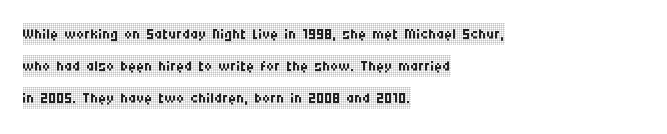
The image shows 22 px text type, upright; set left-aligned, normal line spacing (1.46x), normal letter spacing, not underlined.
